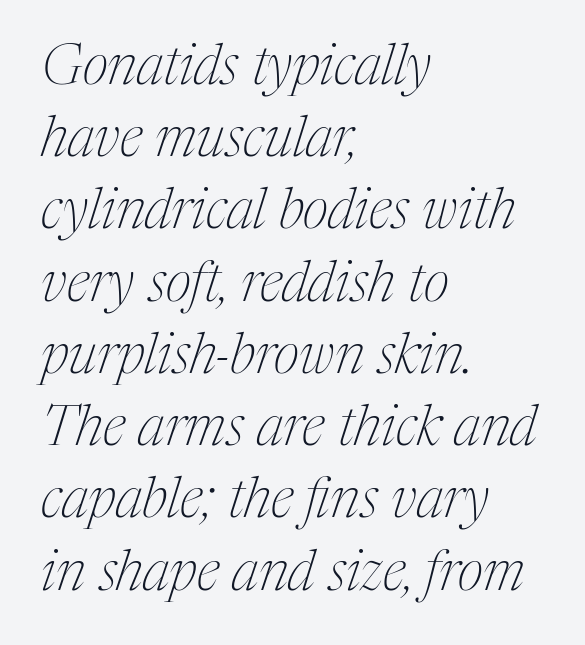
{"serif": "yes", "italic": "yes", "lean": "right", "slant_degrees": 17, "bold": "no", "weight": "thin", "width": "condensed", "stroke_contrast": "medium", "x_height": "medium", "monospaced": "no", "underline": "no", "align": "left", "line_spacing": "normal", "line_spacing_ratio": 1.29, "letter_spacing": "normal", "letter_spacing_em": 0.0, "glyph_px": 56}
